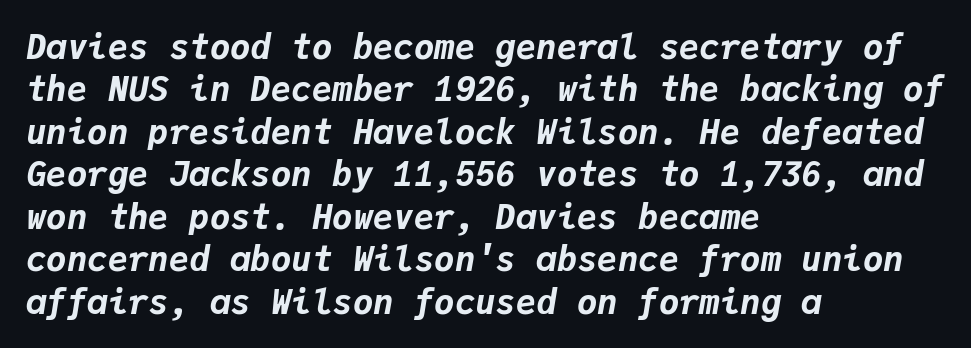
This is oblique type, the kind used for emphasis or titles. Compared with typical body copy, the letter spacing here is the same. If you drew a ruler down the left edge, every line would touch it. Each glyph is drawn with heavy, bold strokes. This rendering features lettering with no underline.
